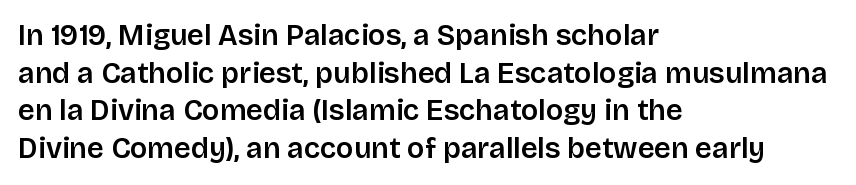
{"serif": "no", "italic": "no", "width": "normal", "stroke_contrast": "low", "x_height": "large", "monospaced": "no", "underline": "no", "align": "left", "line_spacing": "normal", "line_spacing_ratio": 1.3, "letter_spacing": "normal", "letter_spacing_em": 0.0, "glyph_px": 29}
